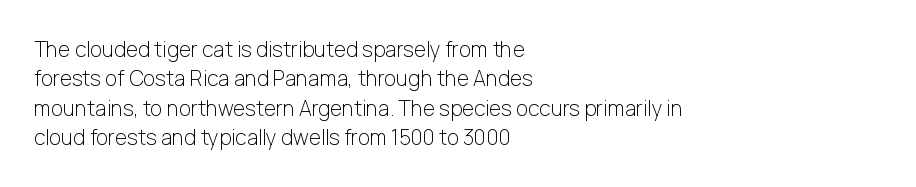
{"italic": "no", "bold": "no", "underline": "no", "align": "left", "line_spacing": "normal", "line_spacing_ratio": 1.4, "letter_spacing": "normal", "letter_spacing_em": 0.0, "glyph_px": 21}
